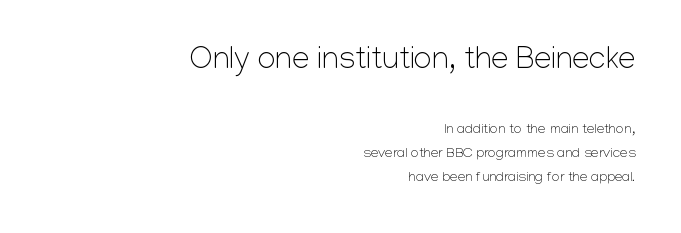
The image shows 31 px light sans-serif type, upright; set right-aligned, normal line spacing (1.69x), normal letter spacing, not underlined; the first (top) block is 2.21x larger; low stroke contrast and a medium x-height.
